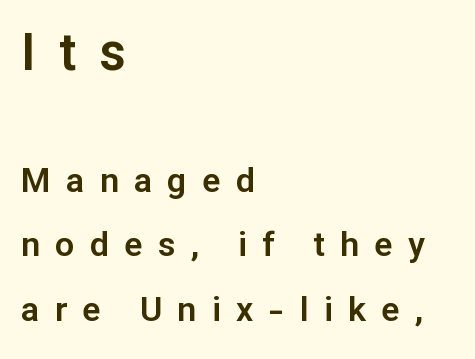
The tracking jumps out immediately: characters are airy and widely separated. Leftover space on each line is placed entirely after the last word. Letterform terminals end flat and unadorned throughout the passage. Nobody drew a line under any word here.
